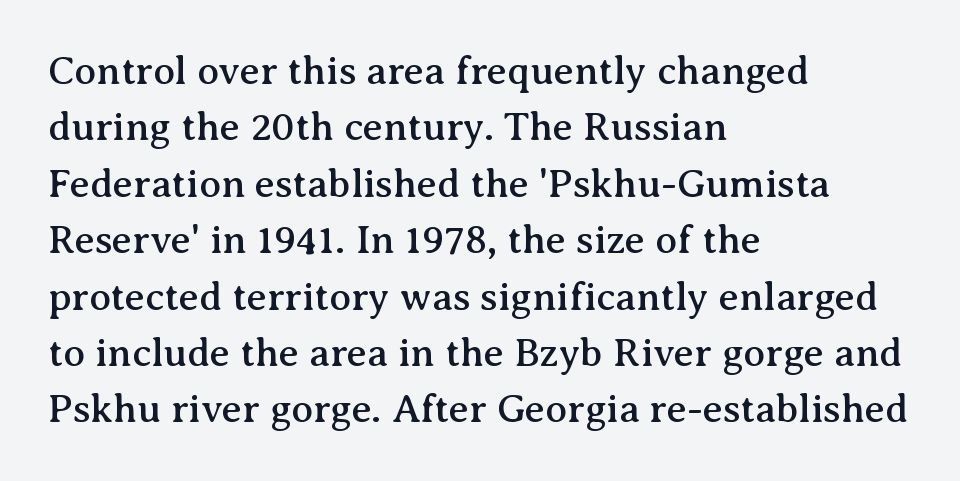
The image shows 40 px serif type, upright; set left-aligned, normal line spacing (1.41x), normal letter spacing, not underlined; medium stroke contrast and a medium x-height.
